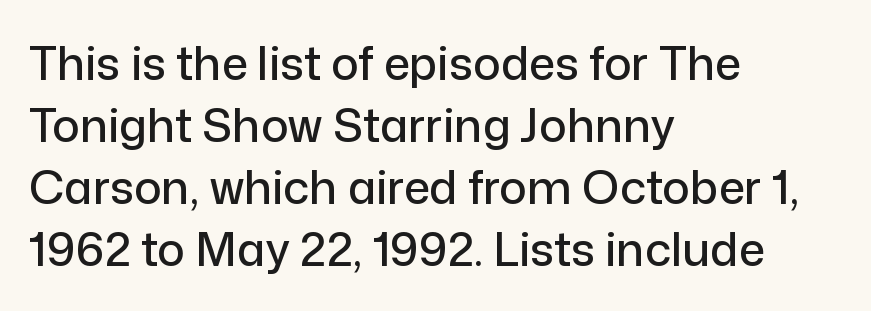
Q: Is the text italic (slanted)? A: No, it is upright.
Q: Is the typeface a serif or a sans-serif typeface? A: Sans-serif.
Q: Is the text underlined? A: No.
Q: How is the paragraph aligned? A: Left-aligned.
Q: Is the spacing between letters normal or unusually wide? A: Normal.
Q: Is the spacing between lines tight, normal or loose? A: Normal.
Q: Width (condensed, normal, or wide)? A: Normal.
Q: Stroke contrast? A: Low.
Q: x-height? A: Medium.
Q: Monospaced? A: No.
